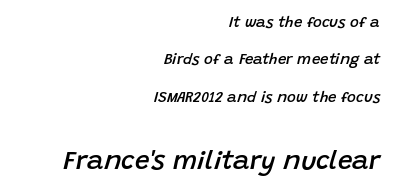
Q: Is the text bold? A: Semi-bold.
Q: Is the text italic (slanted)? A: Yes, it leans right by about 15 degrees.
Q: Is the text underlined? A: No.
Q: How is the paragraph aligned? A: Right-aligned.
Q: Is the spacing between letters normal or unusually wide? A: Normal.
Q: Is the spacing between lines tight, normal or loose? A: Loose.
Q: Which block of text is set in a larger size, the first (top) or the second (bottom)? A: The second (bottom) one.
